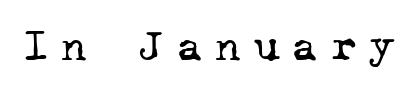
Q: Is the text bold? A: No.
Q: Is the typeface a serif or a sans-serif typeface? A: Serif.
Q: Is the text underlined? A: No.
Q: Is the spacing between letters normal or unusually wide? A: Unusually wide.
Q: Width (condensed, normal, or wide)? A: Normal.
Q: Stroke contrast? A: Low.
Q: x-height? A: Medium.
Q: Monospaced? A: Yes.
